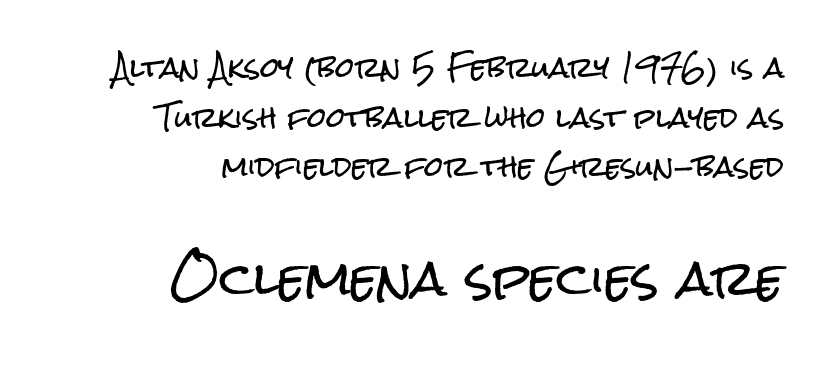
No italicization has been applied; the sample stays upright. Is the letter spacing exaggerated? No — it looks like the ordinary default. These lines are rendered in a variable-pitch font. The string is rendered with underlining switched off.
